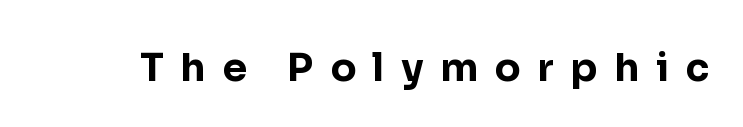
The image shows 39 px bold sans-serif type, upright; set unusually wide letter spacing (+0.42 em), not underlined; low stroke contrast and a medium x-height.
